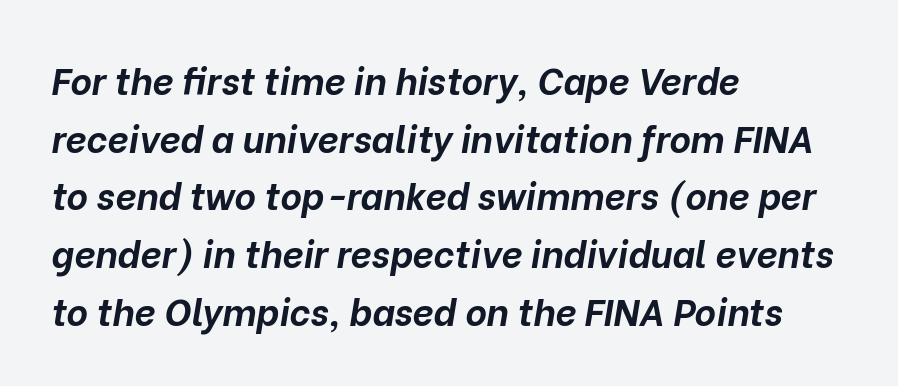
The gap between lines stays unmarked. Is the type slanted? Yes — the strokes lean at a clear angle. I'd describe the lettering as bold — thick and assertive. Each new line begins a customary step beneath the previous one. The setting favours the left margin, as ordinary paragraphs usually do.
